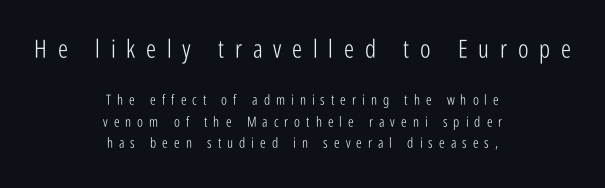
The image shows 25 px text type, upright; set centered, normal line spacing (1.53x), unusually wide letter spacing (+0.43 em), not underlined; the first (top) block is 1.79x larger.
